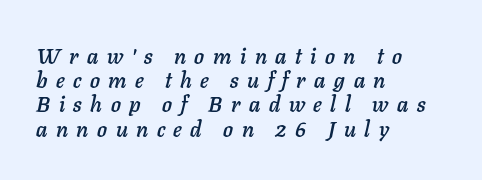
Q: Is the text italic (slanted)? A: Yes, it leans right by about 11 degrees.
Q: Is the text underlined? A: No.
Q: How is the paragraph aligned? A: Left-aligned.
Q: Is the spacing between letters normal or unusually wide? A: Unusually wide.
Q: Is the spacing between lines tight, normal or loose? A: Tight.
